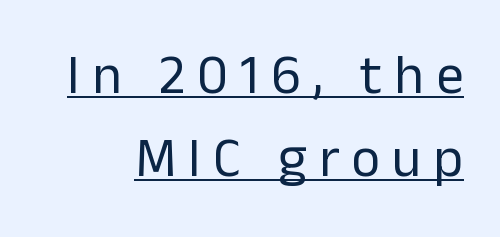
Q: Is the text bold? A: No.
Q: Is the text italic (slanted)? A: No, it is upright.
Q: Is the typeface a serif or a sans-serif typeface? A: Sans-serif.
Q: Is the text underlined? A: Yes.
Q: Is the spacing between letters normal or unusually wide? A: Unusually wide.
Q: Is the spacing between lines tight, normal or loose? A: Normal.
Q: Width (condensed, normal, or wide)? A: Normal.
Q: Stroke contrast? A: Low.
Q: x-height? A: Medium.
Q: Monospaced? A: No.
